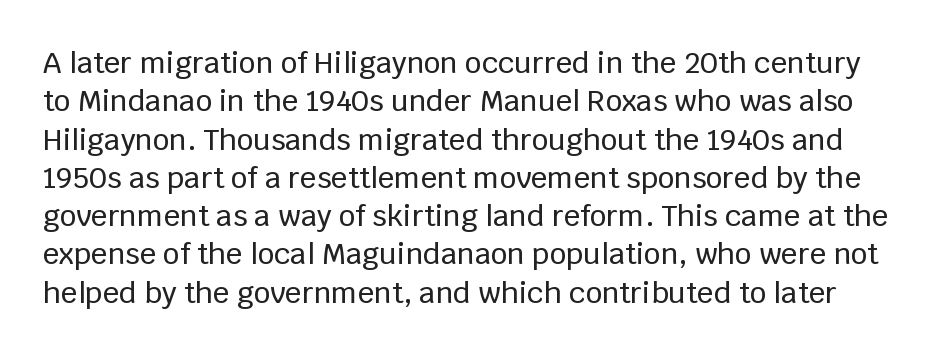
The image shows 29 px sans-serif type, upright; set normal line spacing (1.32x), normal letter spacing, not underlined; low stroke contrast and a large x-height.
